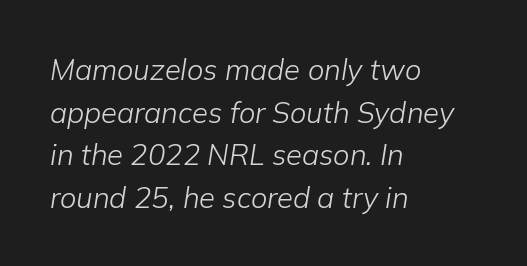
The rendering uses a moderate line-height, typical for paragraphs. Spacing verdict: proportional, widths tailored to each character. Nothing heavy about these letters — not bold at all. This sample uses plain, unmodified letter spacing.
